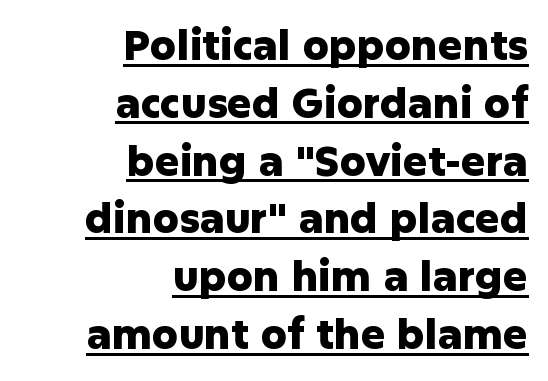
The image shows 41 px heavy sans-serif type, upright; set right-aligned, normal line spacing (1.41x), normal letter spacing, underlined; low stroke contrast and a medium x-height.
